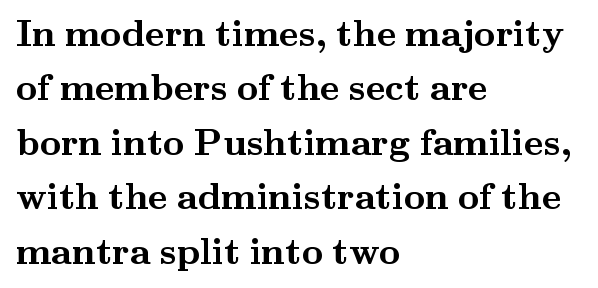
Q: Is the text bold? A: Yes.
Q: Is the text italic (slanted)? A: No, it is upright.
Q: Is the typeface a serif or a sans-serif typeface? A: Serif.
Q: Is the text underlined? A: No.
Q: How is the paragraph aligned? A: Left-aligned.
Q: Is the spacing between letters normal or unusually wide? A: Normal.
Q: Is the spacing between lines tight, normal or loose? A: Normal.
Q: Width (condensed, normal, or wide)? A: Wide.
Q: Stroke contrast? A: Medium.
Q: x-height? A: Small.
Q: Monospaced? A: No.
